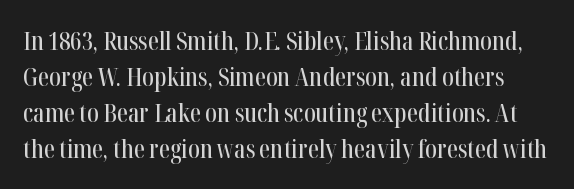
A typesetter would call this leading conventional body-copy spacing. Honestly, the letter spacing is just normal — you wouldn't notice it. Descenders hang freely into open space. It's the straight-up-and-down kind of type.
